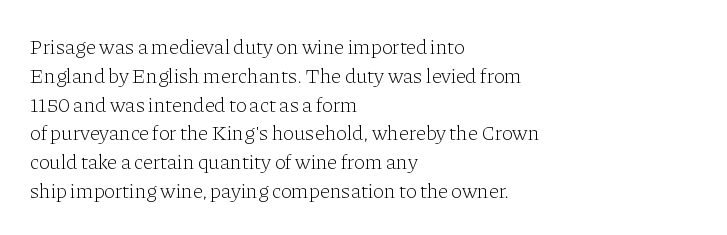
Each new line begins a customary step beneath the previous one. Stems here are at most as thick as an everyday book face. Words appear dense and cohesive because spacing is normal. Descenders hang freely into open space. The axis of the letterforms is exactly vertical.
